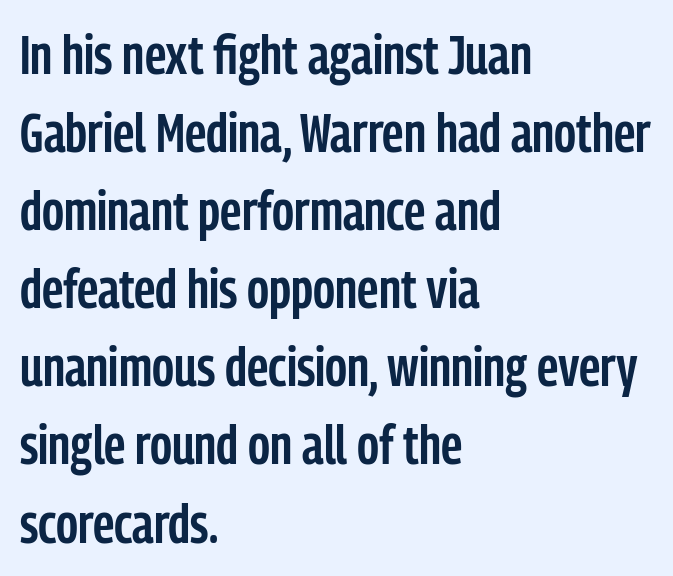
{"serif": "no", "italic": "no", "bold": "semi", "weight": "semibold", "width": "condensed", "stroke_contrast": "low", "x_height": "medium", "monospaced": "no", "underline": "no", "align": "left", "line_spacing": "normal", "line_spacing_ratio": 1.42, "letter_spacing": "normal", "letter_spacing_em": 0.0, "glyph_px": 55}
